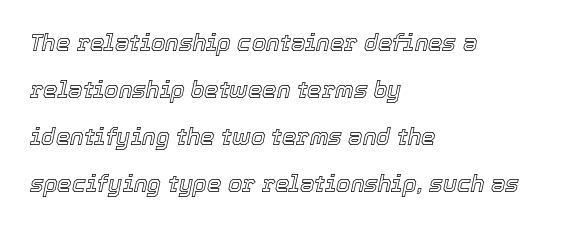
Does the lettering tilt? It does — this is italic. The passage shown has conventional tracking throughout. The rendering anchors every line to the left-hand side. The strip under each line holds only bare page. Leading is clearly above the norm, producing a sparse column.
